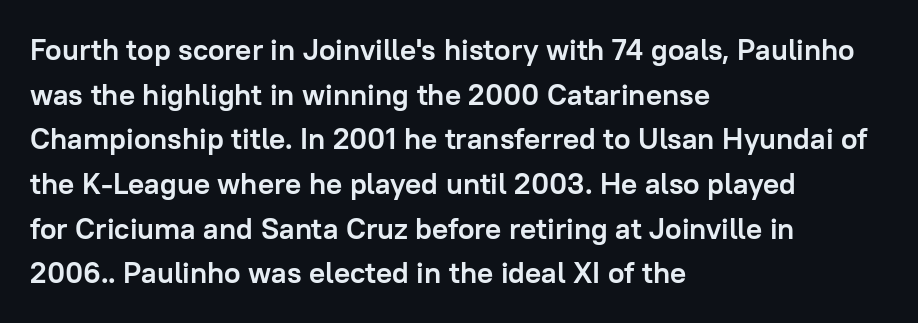
Q: Is the text bold? A: Yes.
Q: Is the text italic (slanted)? A: No, it is upright.
Q: Is the typeface a serif or a sans-serif typeface? A: Sans-serif.
Q: Is the text underlined? A: No.
Q: How is the paragraph aligned? A: Left-aligned.
Q: Is the spacing between letters normal or unusually wide? A: Normal.
Q: Is the spacing between lines tight, normal or loose? A: Normal.
Q: Width (condensed, normal, or wide)? A: Normal.
Q: Stroke contrast? A: Low.
Q: x-height? A: Medium.
Q: Monospaced? A: No.
